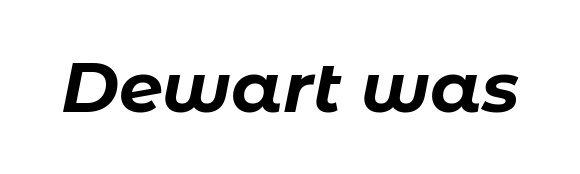
The image shows 70 px bold type, italic (leaning right); set normal letter spacing, not underlined; low stroke contrast and a medium x-height.
